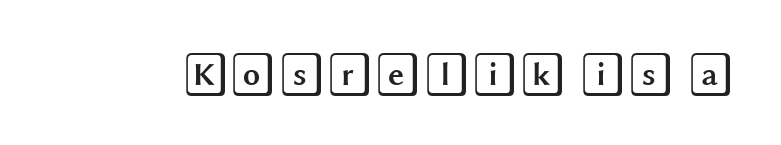
The image shows 44 px wide type, upright; set normal letter spacing, not underlined; a large x-height.
